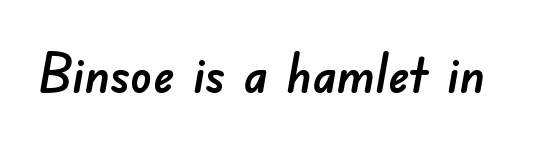
A typesetter would call this zero additional tracking. The area under the type is left untouched. Font category for this specimen: sans-serif. A typesetter would call this proportional, since set widths differ per character.
